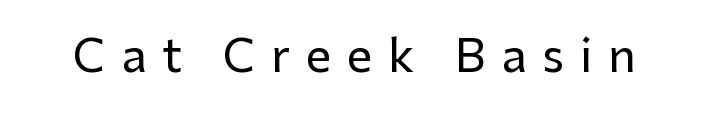
Proportional: the letters do not fall into vertical columns. Nothing sits at the stroke ends, so this counts as sans-serif. Each word looks stretched out because of the extra space between its letters. The lettering holds an erect, upright posture throughout. The passage shown is not underscored anywhere.
